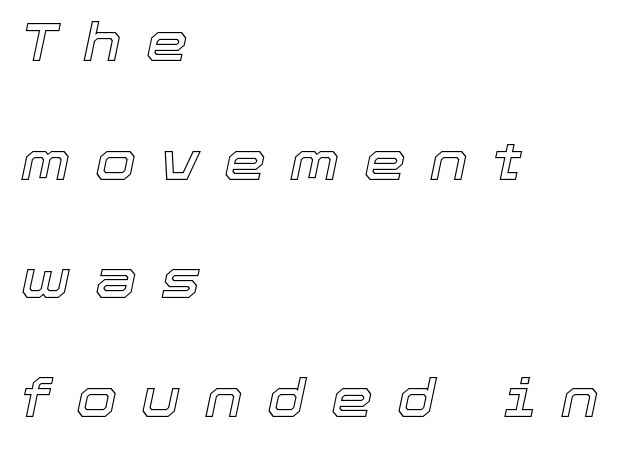
Q: Is the text italic (slanted)? A: Yes, it leans right by about 12 degrees.
Q: Is the text underlined? A: No.
Q: How is the paragraph aligned? A: Left-aligned.
Q: Is the spacing between letters normal or unusually wide? A: Unusually wide.
Q: Is the spacing between lines tight, normal or loose? A: Loose.
Q: Width (condensed, normal, or wide)? A: Normal.
Q: x-height? A: Medium.
Q: Monospaced? A: No.
